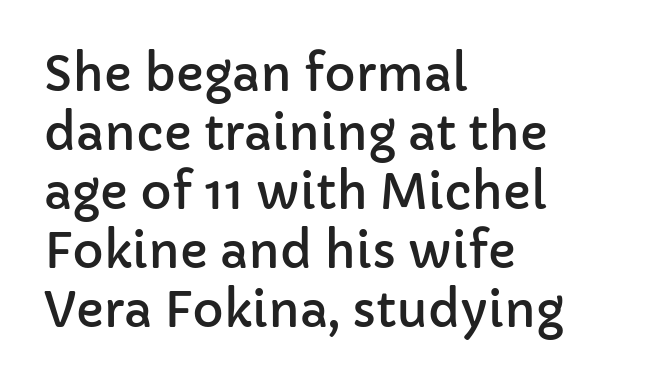
Q: Is the text italic (slanted)? A: No, it is upright.
Q: Is the typeface a serif or a sans-serif typeface? A: Sans-serif.
Q: Is the text underlined? A: No.
Q: How is the paragraph aligned? A: Left-aligned.
Q: Is the spacing between letters normal or unusually wide? A: Normal.
Q: Width (condensed, normal, or wide)? A: Normal.
Q: Stroke contrast? A: Low.
Q: x-height? A: Medium.
Q: Monospaced? A: No.
